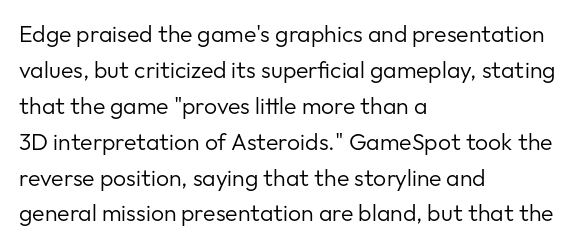
The foot of each line stays bare and open. It's the straight-up-and-down kind of type. The gaps between neighbouring characters are ordinary and unremarkable. A normal amount of white space separates one row of letters from the next. Typeset ragged right — the left edge is the straight one. Is the stroke heavy? The answer is a plain regular-or-lighter.
